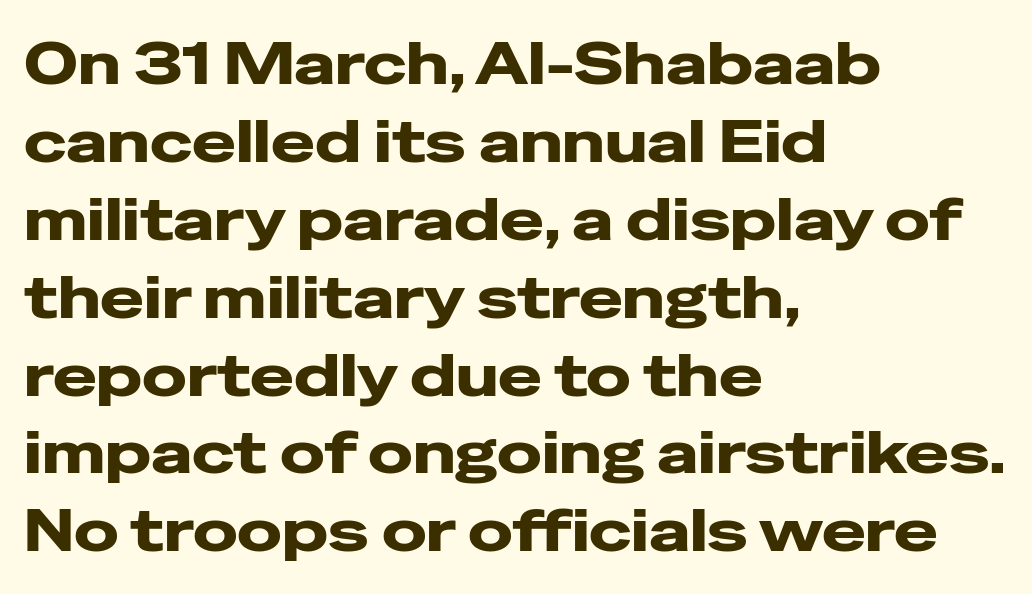
{"serif": "no", "italic": "no", "bold": "yes", "weight": "heavy", "width": "wide", "stroke_contrast": "low", "x_height": "medium", "monospaced": "no", "underline": "no", "align": "left", "line_spacing": "normal", "line_spacing_ratio": 1.32, "letter_spacing": "normal", "letter_spacing_em": 0.0, "glyph_px": 59}
